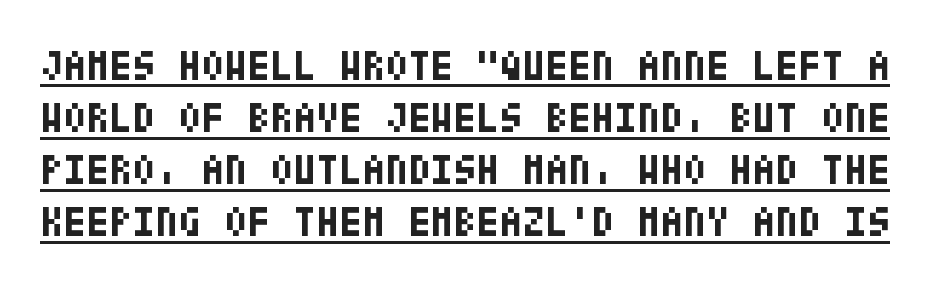
Q: Is the text bold? A: Yes.
Q: Is the text italic (slanted)? A: No, it is upright.
Q: Is the typeface a serif or a sans-serif typeface? A: Sans-serif.
Q: Is the text underlined? A: Yes.
Q: Is the spacing between letters normal or unusually wide? A: Normal.
Q: Width (condensed, normal, or wide)? A: Condensed.
Q: Stroke contrast? A: Low.
Q: x-height? A: Large.
